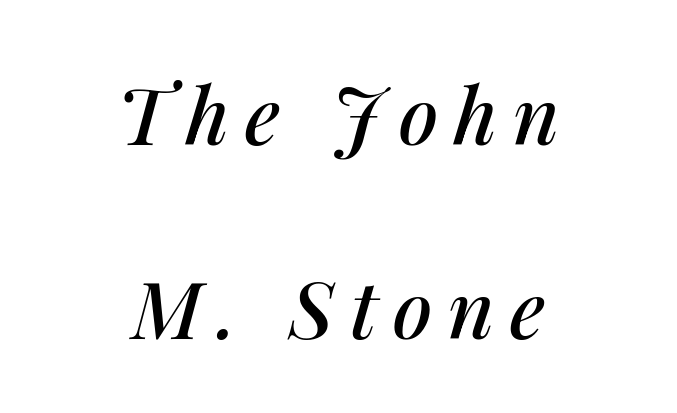
{"italic": "yes", "lean": "right", "slant_degrees": 14, "width": "normal", "stroke_contrast": "medium", "x_height": "medium", "monospaced": "no", "underline": "no", "align": "center", "line_spacing": "loose", "line_spacing_ratio": 2.46, "letter_spacing": "wide", "letter_spacing_em": 0.2, "glyph_px": 79}
